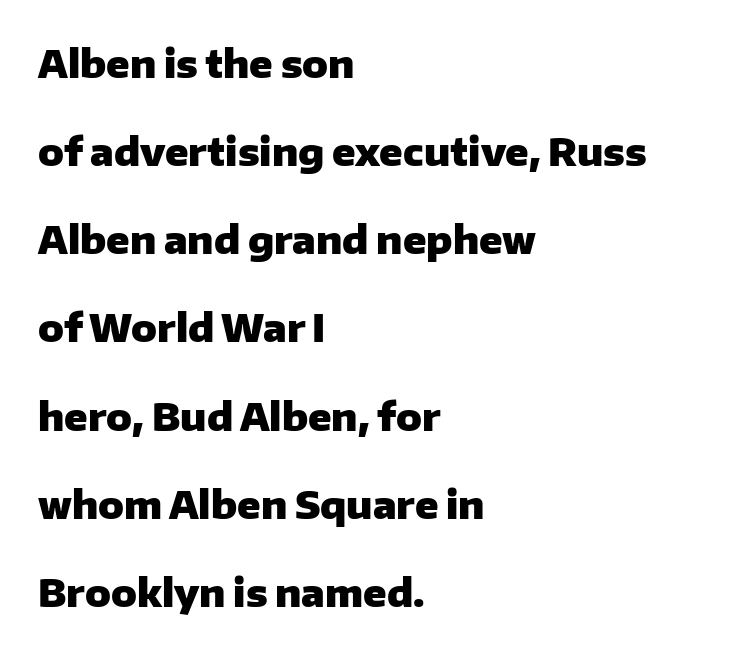
Q: Is the text bold? A: Yes.
Q: Is the text italic (slanted)? A: No, it is upright.
Q: Is the typeface a serif or a sans-serif typeface? A: Sans-serif.
Q: Is the text underlined? A: No.
Q: How is the paragraph aligned? A: Left-aligned.
Q: Is the spacing between letters normal or unusually wide? A: Normal.
Q: Is the spacing between lines tight, normal or loose? A: Loose.
Q: Width (condensed, normal, or wide)? A: Normal.
Q: Stroke contrast? A: Low.
Q: x-height? A: Medium.
Q: Monospaced? A: No.
